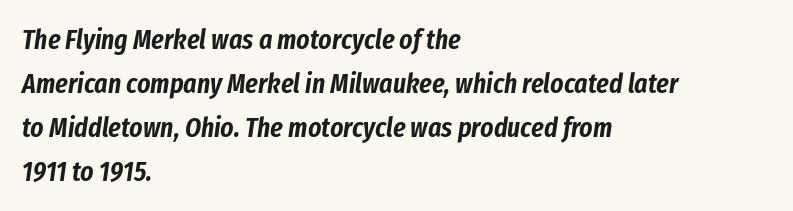
{"italic": "yes", "lean": "right", "slant_degrees": 8, "width": "condensed", "stroke_contrast": "low", "x_height": "medium", "monospaced": "no", "underline": "no", "align": "left", "line_spacing": "normal", "line_spacing_ratio": 1.57, "letter_spacing": "normal", "letter_spacing_em": 0.0, "glyph_px": 28}
